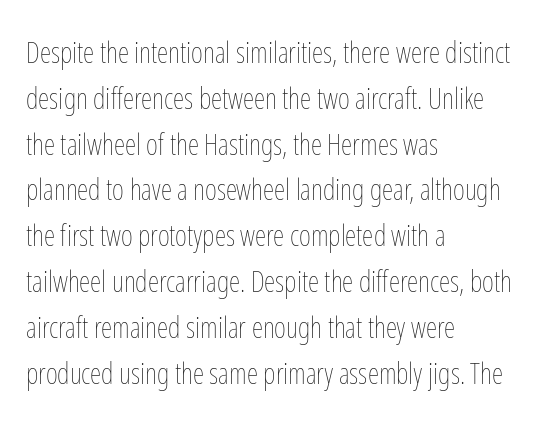
Letters have the restrained weight of plain body copy at most. The typesetter chose a ragged-right arrangement here. This rendering features lettering with no underline. You can tell it's not italic because the verticals are truly vertical.
